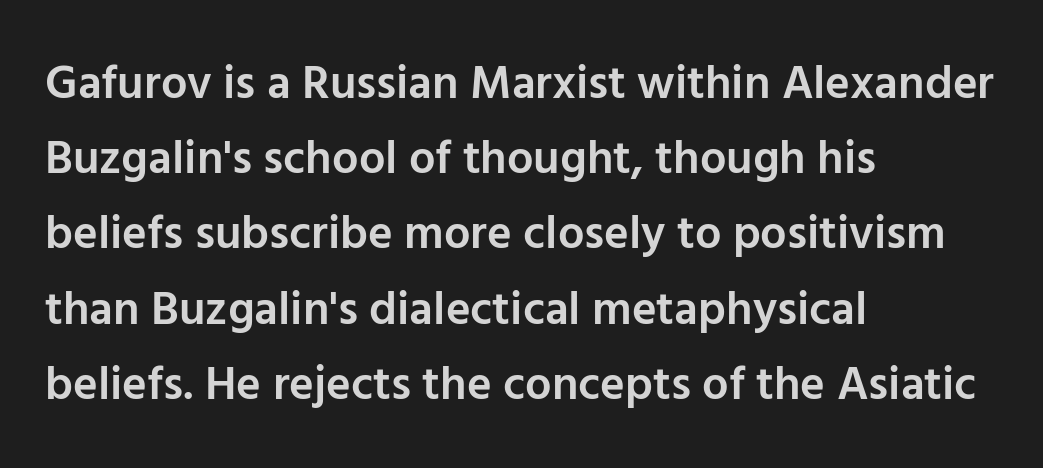
Every letter is mildly thick-stroked: semibold rather than bold. Visually the block forms a straight wall on the left and a jagged coastline on the right. Note the varied advance widths — an 'i' is clearly narrower than an 'm'. Upright lettering throughout. Interline gaps are of average width in this sample.
